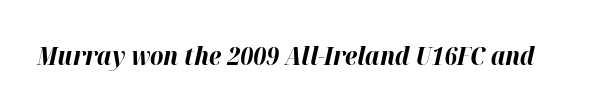
Q: Is the text bold? A: Yes.
Q: Is the text italic (slanted)? A: Yes, it leans right by about 12 degrees.
Q: Is the text underlined? A: No.
Q: Is the spacing between letters normal or unusually wide? A: Normal.
